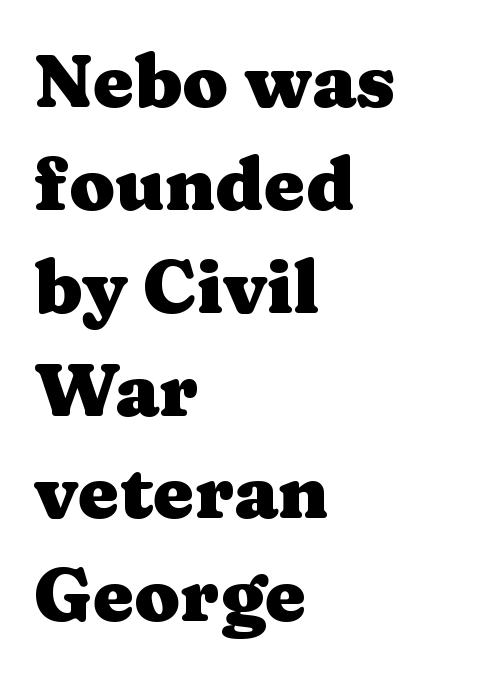
{"serif": "yes", "italic": "no", "bold": "yes", "weight": "heavy", "width": "wide", "stroke_contrast": "medium", "x_height": "medium", "monospaced": "no", "underline": "no", "align": "left", "line_spacing": "normal", "line_spacing_ratio": 1.39, "letter_spacing": "normal", "letter_spacing_em": 0.0, "glyph_px": 74}
